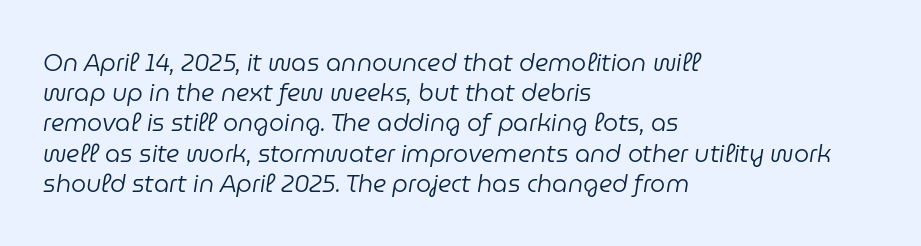
A clean baseline with only descenders dipping below it. Line spacing here is normal. Where is the straight margin? On the left. The letters look calm and open, with moderate or lighter stems.
